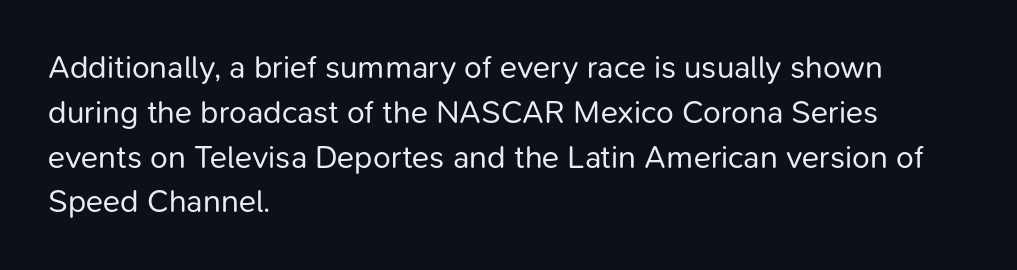
{"serif": "no", "italic": "no", "bold": "no", "weight": "regular", "width": "normal", "stroke_contrast": "low", "x_height": "medium", "monospaced": "no", "underline": "no", "align": "left", "line_spacing": "normal", "line_spacing_ratio": 1.4, "letter_spacing": "normal", "letter_spacing_em": 0.0, "glyph_px": 32}
